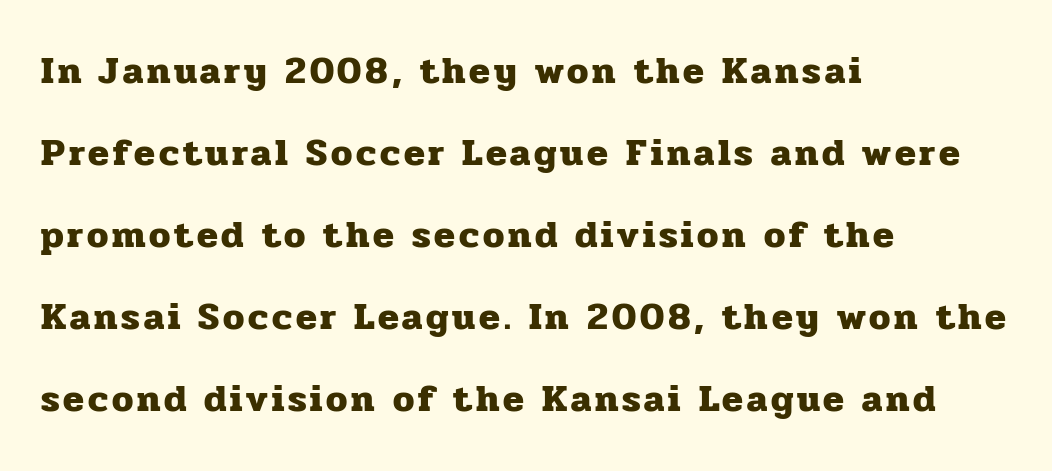
The image shows 38 px heavy serif type, upright; set left-aligned, loose line spacing (2.16x), not underlined; low stroke contrast and a medium x-height.
